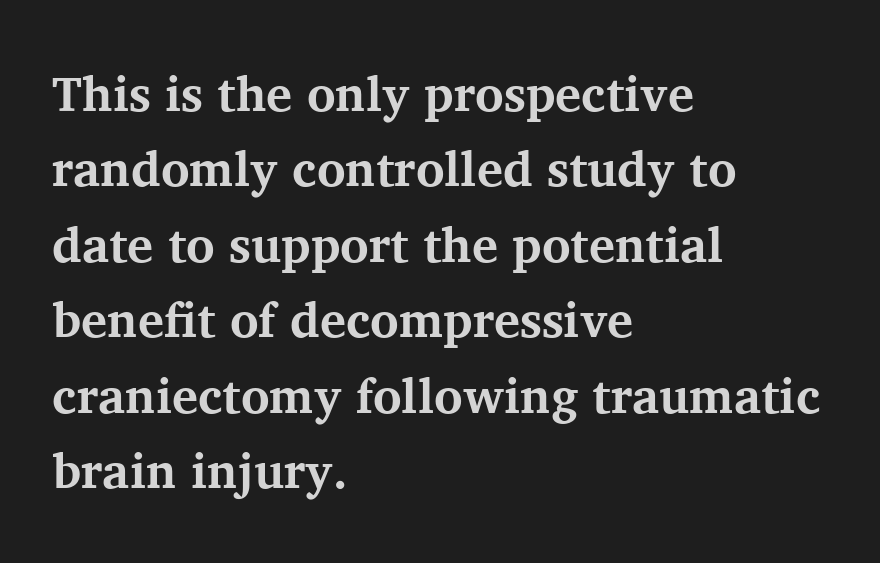
The image shows 49 px bold serif type, upright; set left-aligned, normal line spacing (1.54x), normal letter spacing, not underlined; medium stroke contrast and a medium x-height.
